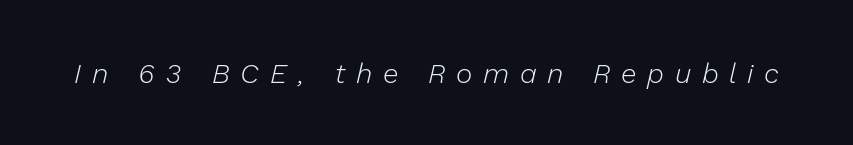
Q: Is the text bold? A: No.
Q: Is the text italic (slanted)? A: Yes, it leans right by about 13 degrees.
Q: Is the text underlined? A: No.
Q: Is the spacing between letters normal or unusually wide? A: Unusually wide.
Q: Width (condensed, normal, or wide)? A: Normal.
Q: Stroke contrast? A: Low.
Q: x-height? A: Medium.
Q: Monospaced? A: No.
